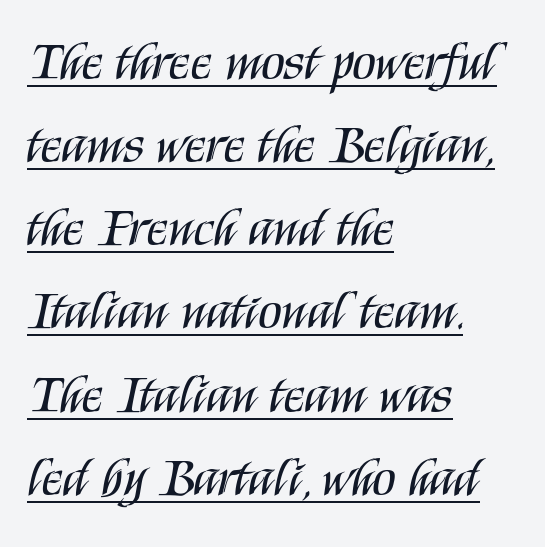
Q: Is the text bold? A: No.
Q: Is the text italic (slanted)? A: Yes.
Q: Is the typeface a serif or a sans-serif typeface? A: Sans-serif.
Q: Is the text underlined? A: Yes.
Q: How is the paragraph aligned? A: Left-aligned.
Q: Is the spacing between letters normal or unusually wide? A: Normal.
Q: Is the spacing between lines tight, normal or loose? A: Normal.
Q: Width (condensed, normal, or wide)? A: Condensed.
Q: Stroke contrast? A: Medium.
Q: x-height? A: Large.
Q: Monospaced? A: No.
